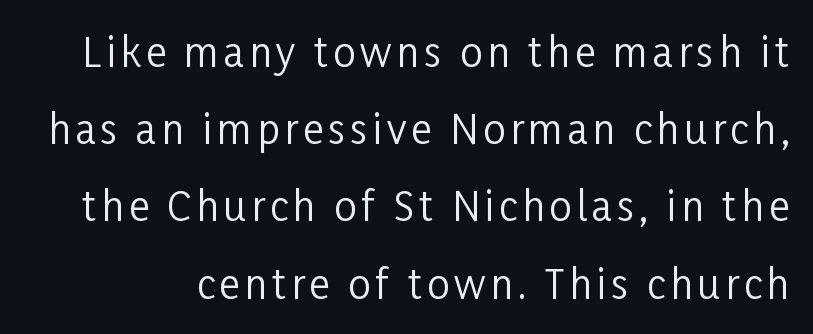
{"serif": "no", "italic": "no", "bold": "no", "weight": "regular", "width": "condensed", "stroke_contrast": "low", "x_height": "medium", "monospaced": "no", "underline": "no", "line_spacing": "loose", "line_spacing_ratio": 1.93, "glyph_px": 40}
